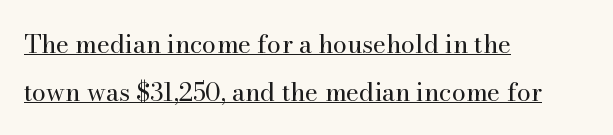
In terms of posture, this sample is upright. Compared with a typical body face, this is equally light or lighter still. Decoration check: the copy is underlined. Tracking value appears to be zero — textbook default spacing. Short and long lines alike share a common starting point at left.
